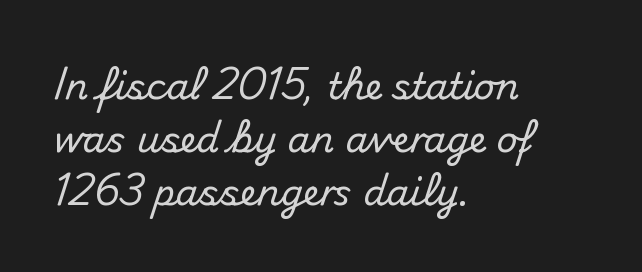
Q: Is the text italic (slanted)? A: Yes.
Q: Is the typeface a serif or a sans-serif typeface? A: Sans-serif.
Q: Is the text underlined? A: No.
Q: How is the paragraph aligned? A: Left-aligned.
Q: Is the spacing between letters normal or unusually wide? A: Normal.
Q: Is the spacing between lines tight, normal or loose? A: Normal.
Q: Width (condensed, normal, or wide)? A: Normal.
Q: Stroke contrast? A: Medium.
Q: x-height? A: Small.
Q: Monospaced? A: No.
